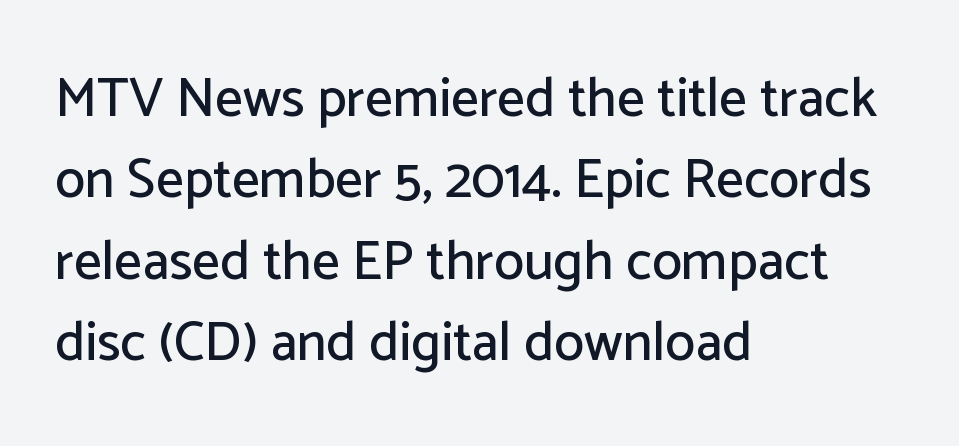
The image shows 55 px sans-serif type, upright; set left-aligned, normal line spacing (1.48x), normal letter spacing, not underlined; low stroke contrast and a medium x-height.
